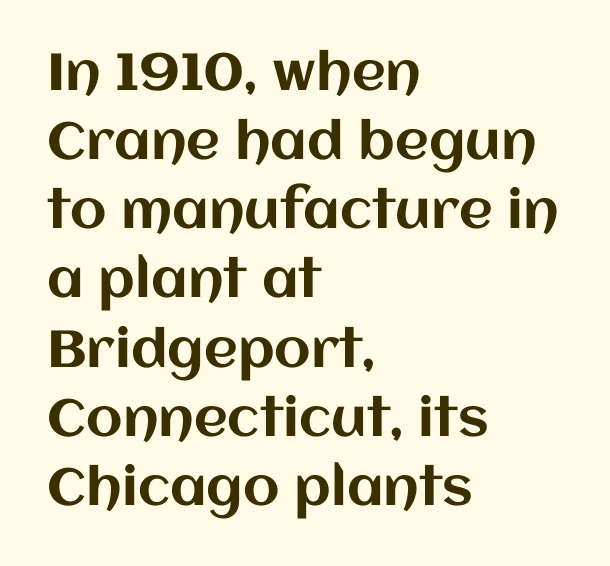
{"italic": "no", "width": "normal", "stroke_contrast": "medium", "x_height": "large", "monospaced": "no", "underline": "no", "align": "left", "line_spacing": "normal", "line_spacing_ratio": 1.33, "letter_spacing": "normal", "letter_spacing_em": 0.0, "glyph_px": 52}
